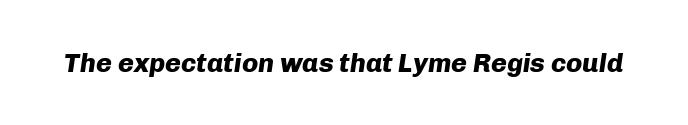
Notice how the stems are inclined rather than vertical — that's the hallmark of italics. Anything drawn beneath the words? Only blank space. The line texture is even and compact thanks to regular tracking. Students, this is bold: see how much ink each stroke carries.
